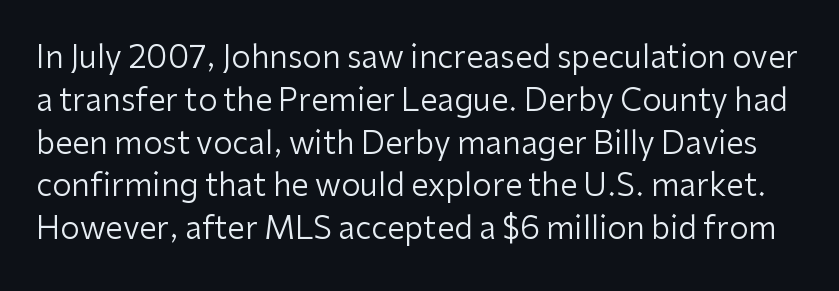
{"serif": "no", "italic": "no", "bold": "no", "weight": "regular", "width": "normal", "stroke_contrast": "low", "x_height": "medium", "monospaced": "no", "underline": "no", "line_spacing": "normal", "line_spacing_ratio": 1.38, "letter_spacing": "normal", "letter_spacing_em": 0.0, "glyph_px": 31}
